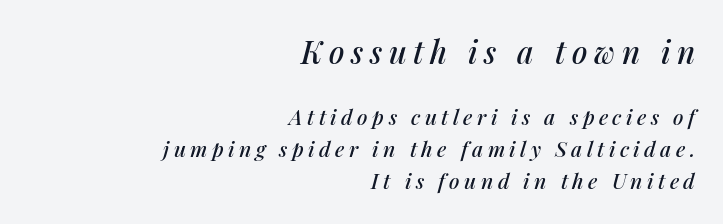
The image shows 31 px text type, italic (leaning right); set right-aligned, normal line spacing (1.53x), unusually wide letter spacing (+0.21 em), not underlined; the first (top) block is 1.48x larger; medium stroke contrast and a medium x-height.
